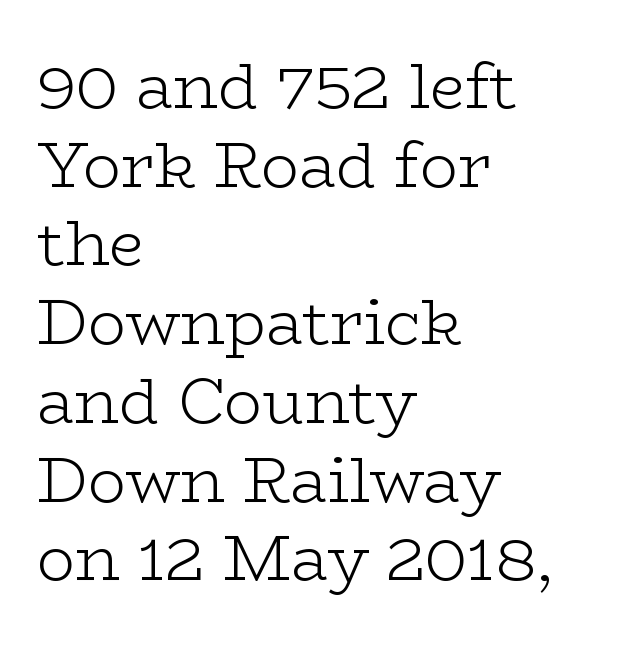
The image shows 63 px light, wide serif type, upright; set left-aligned, normal line spacing (1.25x), normal letter spacing, not underlined; low stroke contrast and a medium x-height.
